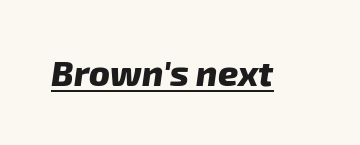
Varying glyph widths throughout — classic text-font behaviour. Has an underline been added? It has. You can tell it's italic because the verticals aren't actually vertical. Letter spacing: default. As a designer I'd log this as weight 700, bold.
